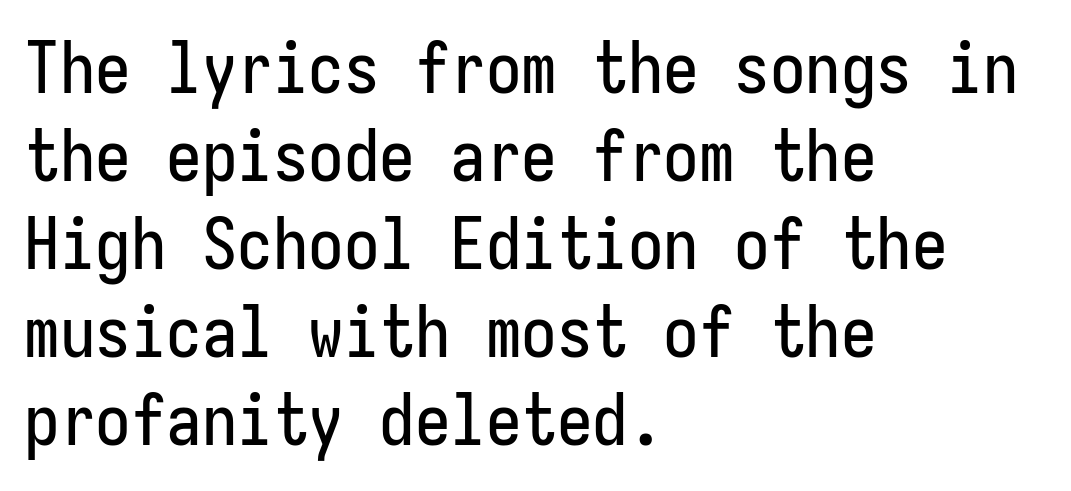
Anything drawn beneath the words? Only blank space. In terms of letterform style, serifs are entirely absent. Standard letterfit; no display-style spreading of the glyphs. Notice how the passage keeps a crisp vertical edge on the left only. Posture: vertical.
